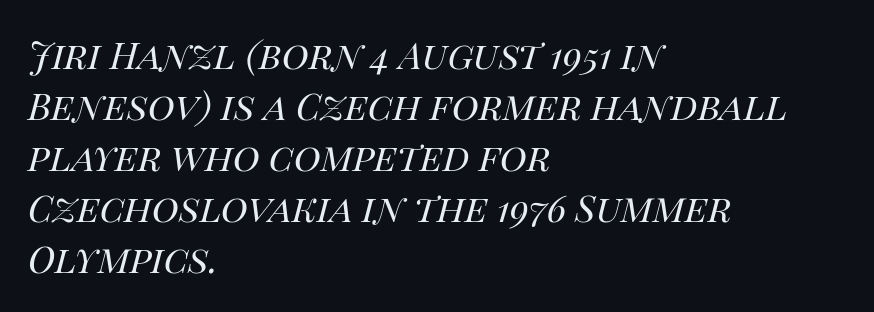
The image shows 37 px regular-weight type, italic (leaning right); set left-aligned, normal line spacing (1.38x), normal letter spacing, not underlined; high stroke contrast and a large x-height.
